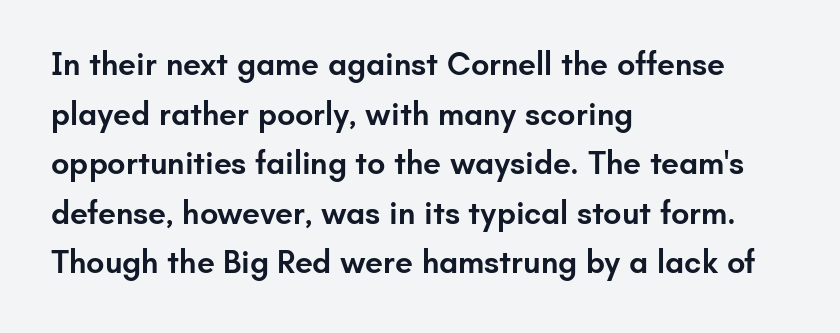
Q: Is the text bold? A: Semi-bold.
Q: Is the text italic (slanted)? A: No, it is upright.
Q: Is the typeface a serif or a sans-serif typeface? A: Sans-serif.
Q: Is the text underlined? A: No.
Q: How is the paragraph aligned? A: Left-aligned.
Q: Is the spacing between letters normal or unusually wide? A: Normal.
Q: Is the spacing between lines tight, normal or loose? A: Normal.
Q: Width (condensed, normal, or wide)? A: Normal.
Q: Stroke contrast? A: Low.
Q: x-height? A: Small.
Q: Monospaced? A: No.
